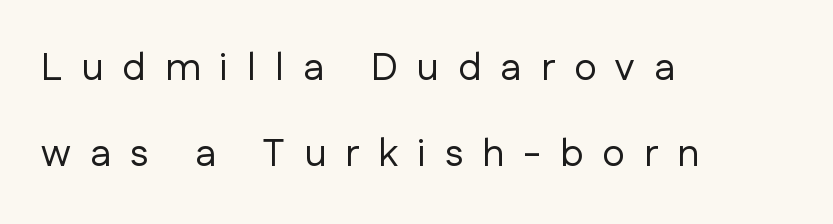
Each stroke keeps to a modest, everyday thickness or less. Proportional: the letters do not fall into vertical columns. Compared with typical paragraphs, the rows here are farther apart. Every row of glyphs begins at an identical x-position on the left. Letter spacing: wide.
